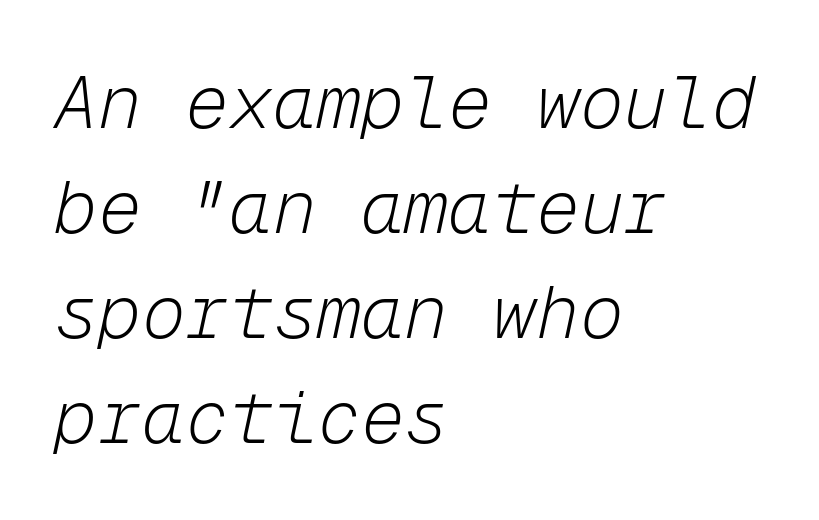
Q: Is the text bold? A: No.
Q: Is the text italic (slanted)? A: Yes, it leans right by about 12 degrees.
Q: Is the text underlined? A: No.
Q: How is the paragraph aligned? A: Left-aligned.
Q: Is the spacing between letters normal or unusually wide? A: Normal.
Q: Is the spacing between lines tight, normal or loose? A: Normal.
Q: Width (condensed, normal, or wide)? A: Normal.
Q: Stroke contrast? A: Low.
Q: x-height? A: Medium.
Q: Monospaced? A: Yes.
